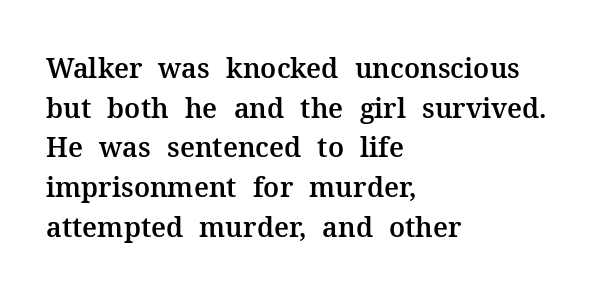
{"italic": "no", "underline": "no", "align": "left", "line_spacing": "normal", "line_spacing_ratio": 1.47, "letter_spacing": "normal", "letter_spacing_em": 0.0, "glyph_px": 27}
